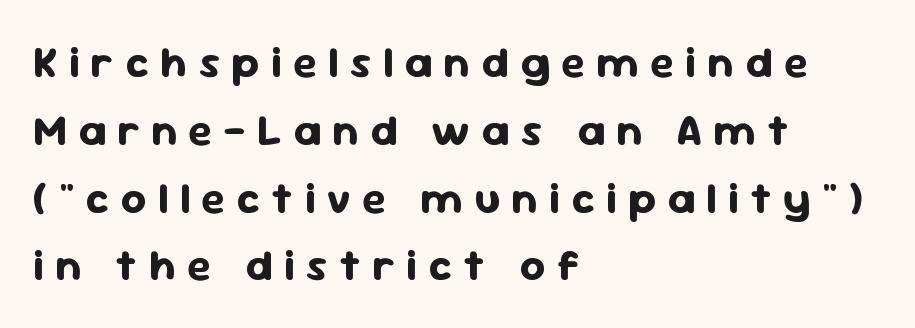
Where is the straight margin? On the left. Letters rest on an invisible, unmarked baseline. Successive baselines arrive at the customary interval. A typesetter would call this heavily tracked-out type.
